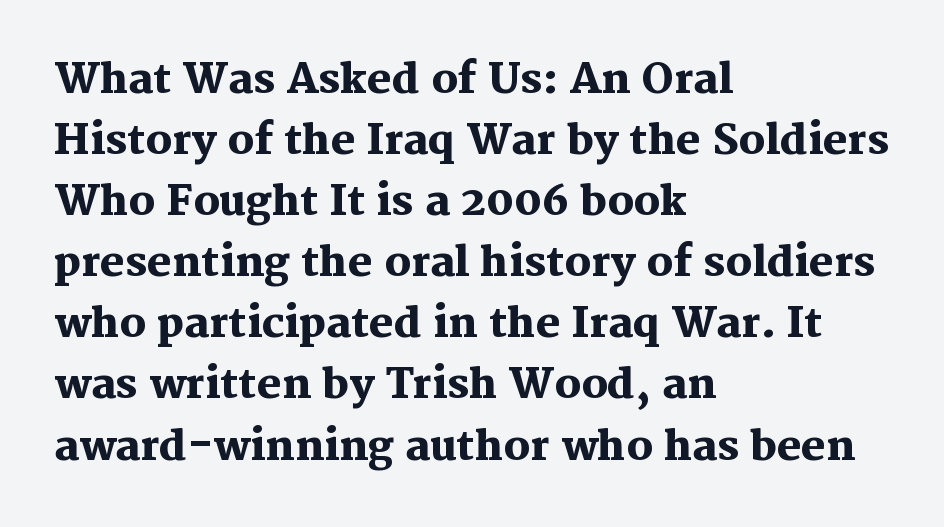
The image shows 41 px heavy serif type, upright; set left-aligned, normal line spacing (1.49x), normal letter spacing, not underlined; medium stroke contrast and a medium x-height.
